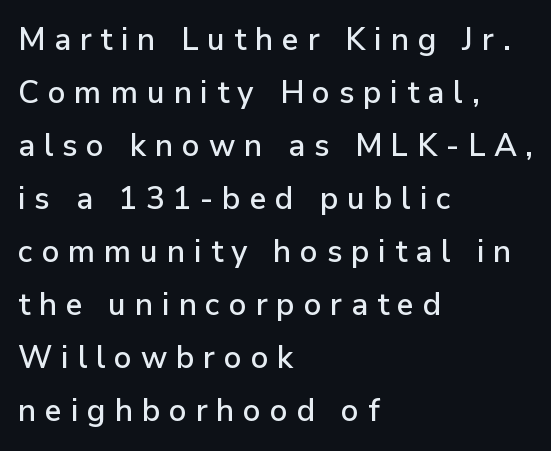
Nothing sits at the stroke ends, so this counts as sans-serif. Characters follow at a spacing far wider than the type designer built in. A bare baseline throughout the passage. These lines are rendered in a variable-pitch font. Upright lettering throughout.
